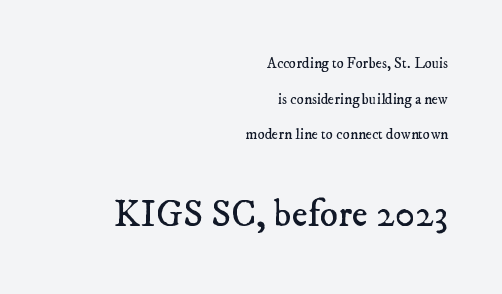
The string is rendered with underlining switched off. The paragraph has a hard right edge and a soft left edge. Tracking value appears to be zero — textbook default spacing. Classification — serif. Character widths vary here, with narrow letters taking less room than wide ones. On a weight scale, this lands at 450 or below.
